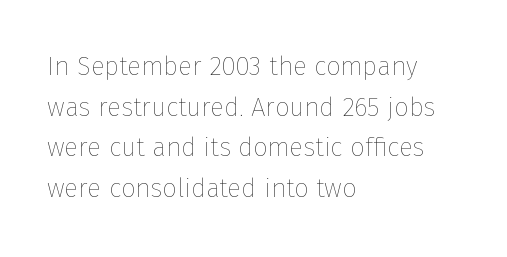
The image shows 26 px text type, upright; set left-aligned, normal line spacing (1.56x), normal letter spacing, not underlined.
